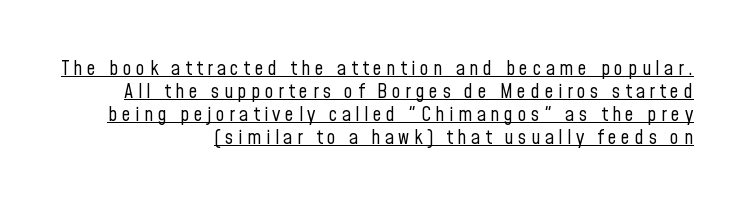
{"italic": "no", "bold": "no", "underline": "yes", "align": "right", "line_spacing": "tight", "line_spacing_ratio": 1.15, "letter_spacing": "wide", "letter_spacing_em": 0.22, "glyph_px": 20}
